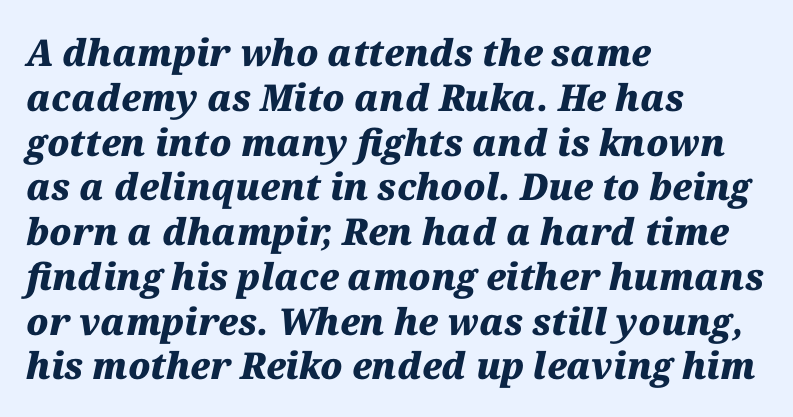
Q: Is the text bold? A: Yes.
Q: Is the text italic (slanted)? A: Yes, it leans right by about 12 degrees.
Q: Is the text underlined? A: No.
Q: How is the paragraph aligned? A: Left-aligned.
Q: Is the spacing between letters normal or unusually wide? A: Normal.
Q: Width (condensed, normal, or wide)? A: Normal.
Q: Stroke contrast? A: Medium.
Q: x-height? A: Medium.
Q: Monospaced? A: No.
